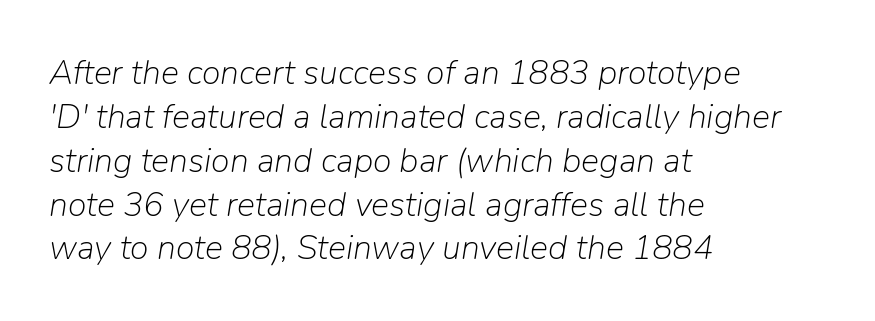
The glyphs look as if they've been sheared to an angle. Rows of type keep a routine distance in the vertical direction. Observe the ordinary spacing: letters are neighbours, not strangers. Note the varied advance widths — an 'i' is clearly narrower than an 'm'. Honestly, there is no underline to notice here at all. Horizontal alignment here is leftward, the default for most running prose.
